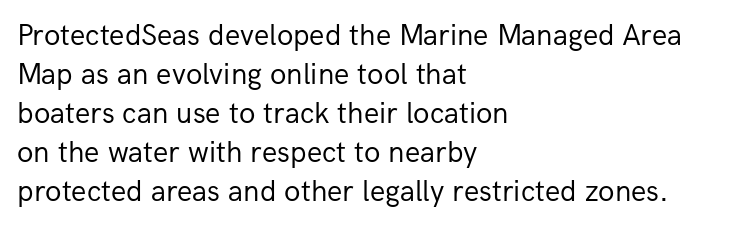
{"serif": "no", "italic": "no", "bold": "no", "weight": "regular", "width": "normal", "stroke_contrast": "low", "x_height": "medium", "monospaced": "no", "underline": "no", "align": "left", "line_spacing": "normal", "line_spacing_ratio": 1.3, "letter_spacing": "normal", "letter_spacing_em": 0.0, "glyph_px": 30}
